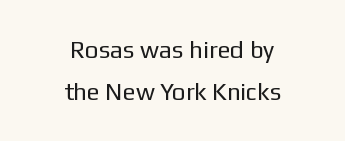
The image shows 24 px text type, upright; set centered, line spacing 1.75x, normal letter spacing, not underlined.
